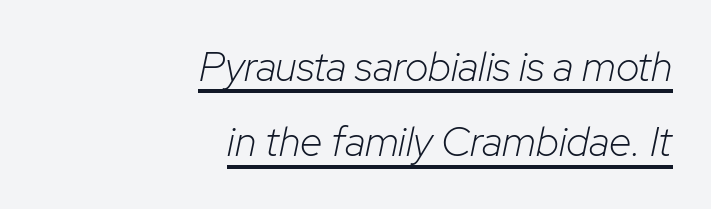
Compared with undecorated copy, this sample adds a rule below the words. The passage shown is not bold in any degree. Where is the straight margin? On the right. The letterforms sit shoulder to shoulder at normal distance.
